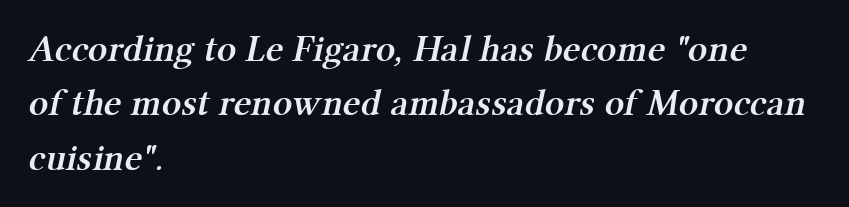
Q: Is the text bold? A: Semi-bold.
Q: Is the typeface a serif or a sans-serif typeface? A: Serif.
Q: Is the text underlined? A: No.
Q: How is the paragraph aligned? A: Left-aligned.
Q: Is the spacing between letters normal or unusually wide? A: Normal.
Q: Is the spacing between lines tight, normal or loose? A: Normal.
Q: Width (condensed, normal, or wide)? A: Normal.
Q: Stroke contrast? A: Medium.
Q: x-height? A: Medium.
Q: Monospaced? A: No.
